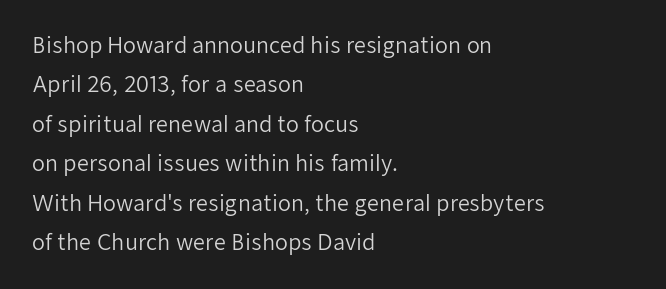
Q: Is the text bold? A: No.
Q: Is the text italic (slanted)? A: No, it is upright.
Q: Is the text underlined? A: No.
Q: How is the paragraph aligned? A: Left-aligned.
Q: Is the spacing between letters normal or unusually wide? A: Normal.
